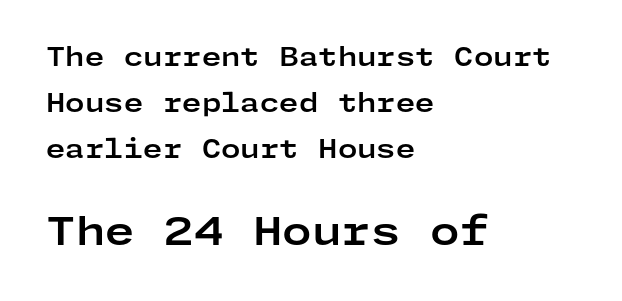
This rendering employs a face without finishing strokes, i.e., a sans-serif. The face used here appears at its bigger size in the lower chunk. Characters remain perfectly vertical along every line. The rendering uses a bold face; every stroke is thick and dark. If you drew a ruler down the left edge, every line would touch it.
